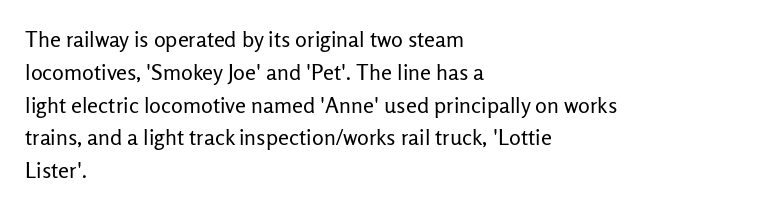
The image shows 22 px text type, upright; set left-aligned, normal line spacing (1.49x), normal letter spacing, not underlined.
